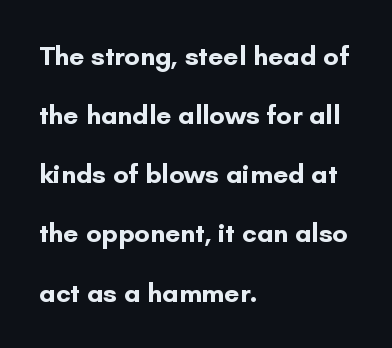
Italic: no, the glyphs are upright roman. The lines in this sample share a left origin and differ only in where they stop. Bare-footed words on every line. Spacing between characters is what you'd get straight out of the box. The letters are bold, with thick, heavy strokes. Regarding leading, the lines here are spaced well apart.
